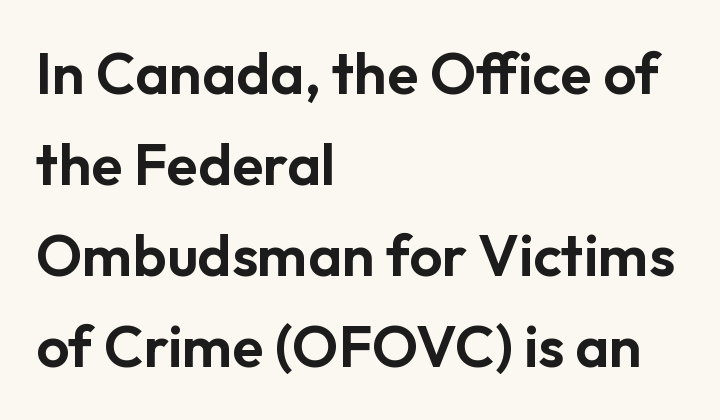
Q: Is the text italic (slanted)? A: No, it is upright.
Q: Is the typeface a serif or a sans-serif typeface? A: Sans-serif.
Q: Is the text underlined? A: No.
Q: How is the paragraph aligned? A: Left-aligned.
Q: Is the spacing between letters normal or unusually wide? A: Normal.
Q: Is the spacing between lines tight, normal or loose? A: Normal.
Q: Width (condensed, normal, or wide)? A: Normal.
Q: Stroke contrast? A: Low.
Q: x-height? A: Medium.
Q: Monospaced? A: No.
